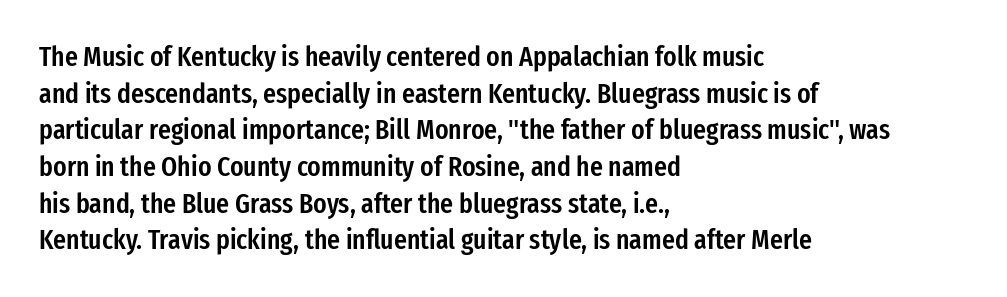
Q: Is the text bold? A: Semi-bold.
Q: Is the text italic (slanted)? A: No, it is upright.
Q: Is the typeface a serif or a sans-serif typeface? A: Sans-serif.
Q: Is the text underlined? A: No.
Q: How is the paragraph aligned? A: Left-aligned.
Q: Is the spacing between letters normal or unusually wide? A: Normal.
Q: Is the spacing between lines tight, normal or loose? A: Normal.
Q: Width (condensed, normal, or wide)? A: Condensed.
Q: Stroke contrast? A: Low.
Q: x-height? A: Medium.
Q: Monospaced? A: No.
